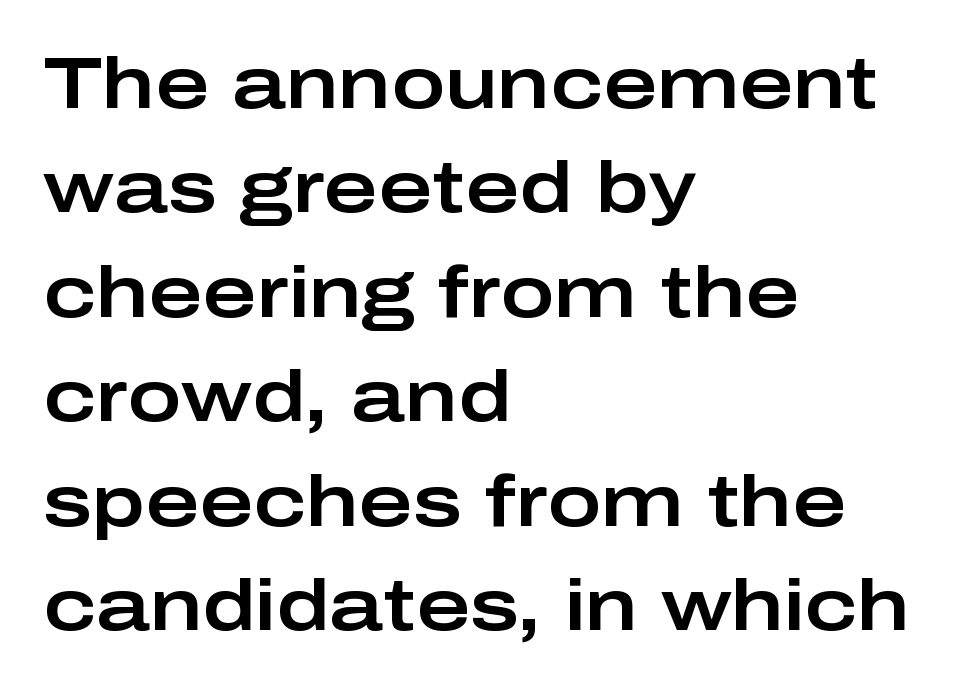
{"serif": "no", "italic": "no", "width": "wide", "stroke_contrast": "low", "x_height": "medium", "monospaced": "no", "underline": "no", "align": "left", "line_spacing": "normal", "line_spacing_ratio": 1.43, "letter_spacing": "normal", "letter_spacing_em": 0.0, "glyph_px": 73}
